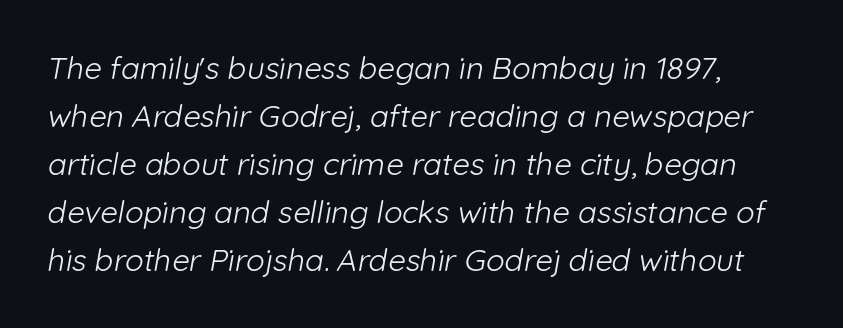
The image shows 31 px light sans-serif type; set normal line spacing (1.55x), normal letter spacing, not underlined; low stroke contrast and a medium x-height.
